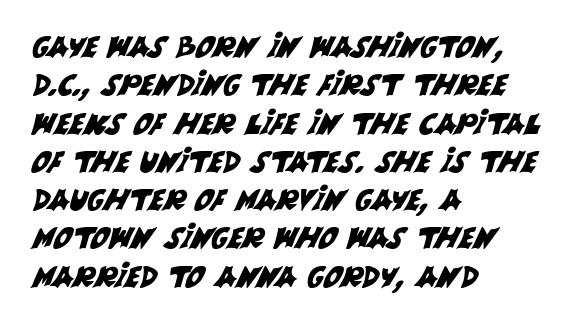
Does the type have serifs? No, each stem ends abruptly. The rows are spaced the way most documents space them. Beneath every word, the page is bare. Varying glyph widths throughout — classic text-font behaviour. The passage shown has conventional tracking throughout. This rendering uses left alignment, leaving the right contour irregular.
